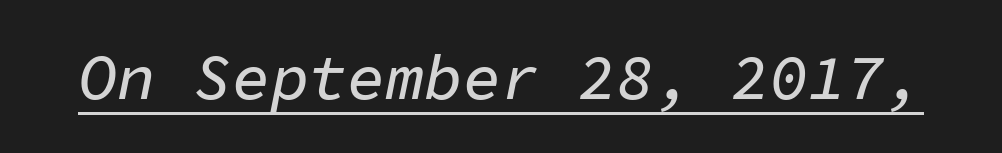
Q: Is the text italic (slanted)? A: Yes, it leans right by about 11 degrees.
Q: Is the text underlined? A: Yes.
Q: Is the spacing between letters normal or unusually wide? A: Normal.
Q: Width (condensed, normal, or wide)? A: Normal.
Q: Stroke contrast? A: Low.
Q: x-height? A: Medium.
Q: Monospaced? A: Yes.
